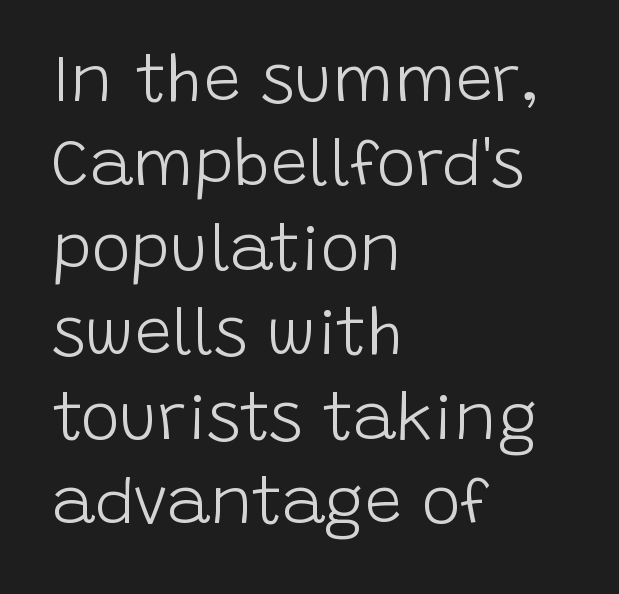
{"serif": "no", "italic": "no", "bold": "no", "weight": "light", "width": "normal", "stroke_contrast": "low", "x_height": "large", "monospaced": "no", "underline": "no", "align": "left", "line_spacing": "normal", "line_spacing_ratio": 1.28, "letter_spacing": "normal", "letter_spacing_em": 0.0, "glyph_px": 66}
